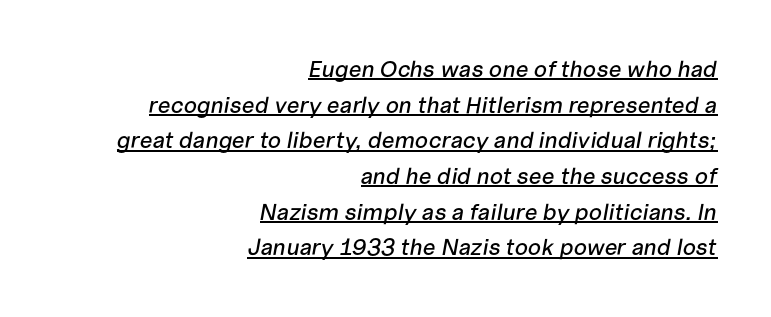
The image shows 23 px text type, italic (leaning right); set right-aligned, normal line spacing (1.55x), normal letter spacing, underlined.
